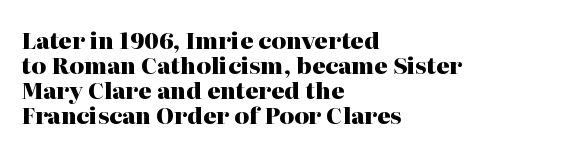
The image shows 23 px bold type, upright; set left-aligned, tight line spacing (1.08x), normal letter spacing, not underlined.
